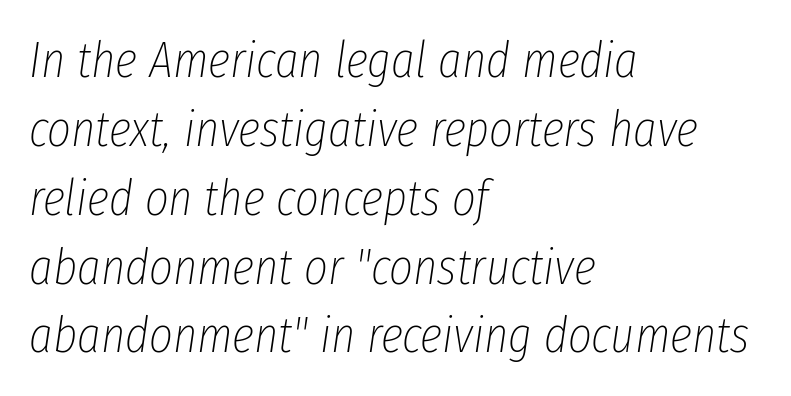
Rows of type keep a routine distance in the vertical direction. The glyphs are unaccompanied by any horizontal stroke below them. The gaps between neighbouring characters are ordinary and unremarkable. Each stroke keeps to a modest, everyday thickness or less. Is the type slanted? Yes — the strokes lean at a clear angle. Horizontal alignment here is leftward, the default for most running prose.
